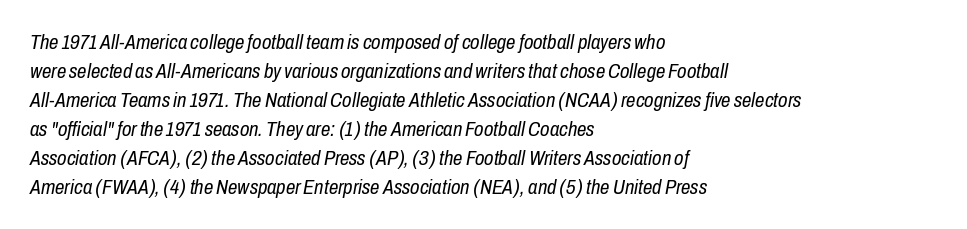
{"italic": "yes", "lean": "right", "slant_degrees": 10, "bold": "no", "underline": "no", "align": "left", "line_spacing": "normal", "line_spacing_ratio": 1.38, "letter_spacing": "normal", "letter_spacing_em": 0.0, "glyph_px": 21}
